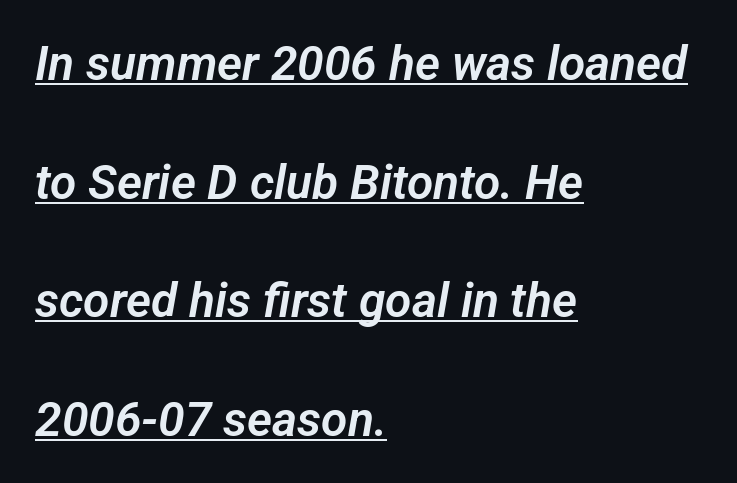
The image shows 48 px sans-serif type; set left-aligned, loose line spacing (2.47x), normal letter spacing, underlined; low stroke contrast and a medium x-height.
